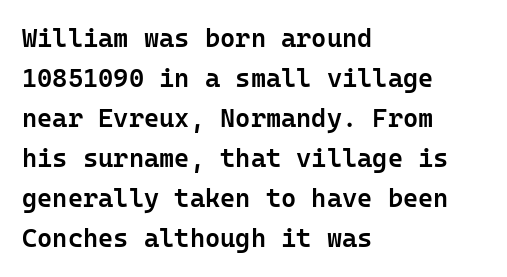
Leading matches the norm, producing a regular column. The passage is arranged the way most books set body copy — flush left. Anything drawn beneath the words? Only blank space. Typesetter's note: demi weight, one step under bold.
